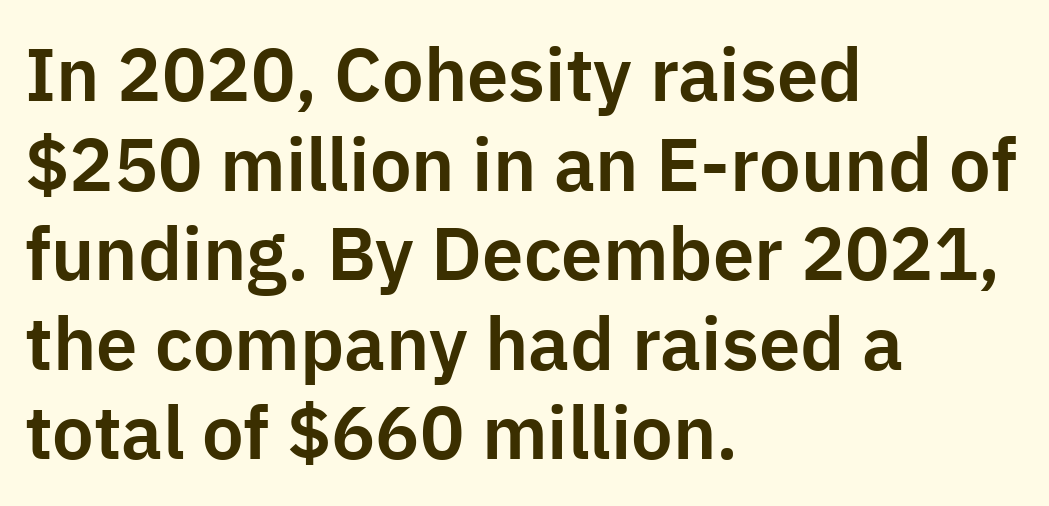
Does the type have serifs? No, each stem ends abruptly. Unmarked baselines from the first word to the last. Each line starts at the same left margin while the right side varies. Does the lettering tilt? It doesn't — this is upright. This sample has the flowing, uneven cadence of proportional lettering.
